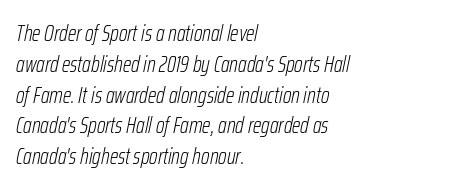
The image shows 22 px text type, italic (leaning right); set left-aligned, normal line spacing (1.4x), normal letter spacing, not underlined.
